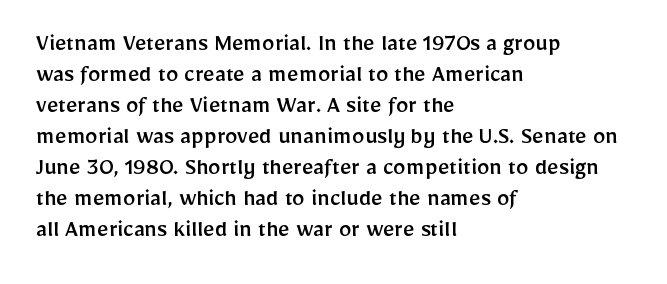
{"italic": "no", "underline": "no", "align": "left", "line_spacing_ratio": 1.24, "letter_spacing": "normal", "letter_spacing_em": 0.0, "glyph_px": 25}
